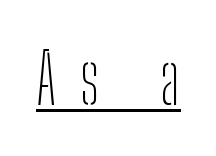
Q: Is the text bold? A: No.
Q: Is the text italic (slanted)? A: No, it is upright.
Q: Is the typeface a serif or a sans-serif typeface? A: Sans-serif.
Q: Is the text underlined? A: Yes.
Q: Is the spacing between letters normal or unusually wide? A: Unusually wide.
Q: Width (condensed, normal, or wide)? A: Condensed.
Q: Stroke contrast? A: Low.
Q: x-height? A: Medium.
Q: Monospaced? A: No.
